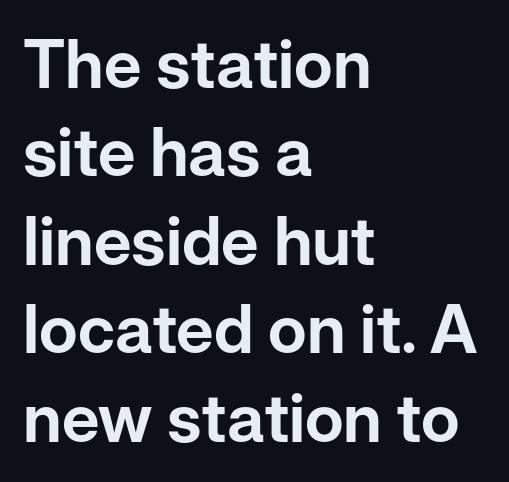
The line-height multiplier appears to be the usual default. You can tell from the bare stems that sans-serif type was used. Posture: straight, roman, zero tilt. Every row of glyphs begins at an identical x-position on the left. The area under the type is left untouched. Looks like regular typesetting: each glyph gets only the width it needs.
